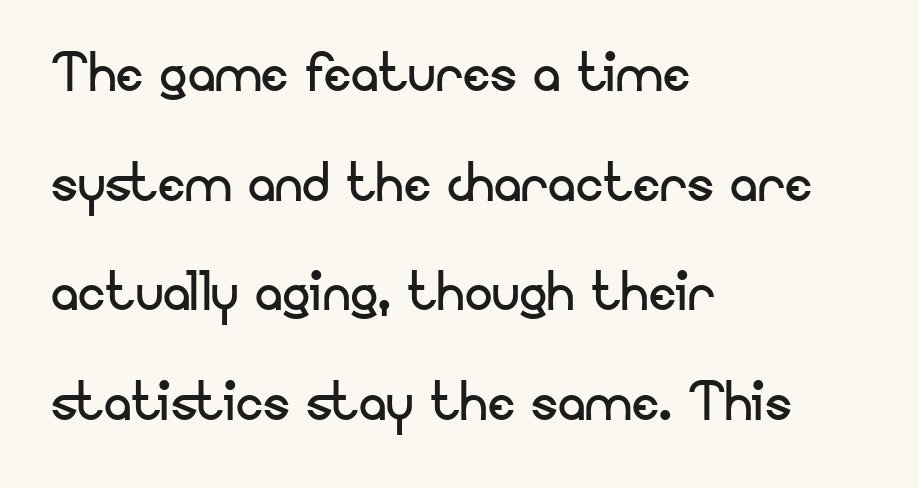
The image shows 69 px regular-weight sans-serif type, upright; set left-aligned, normal line spacing (1.59x), normal letter spacing, not underlined; low stroke contrast and a small x-height.
